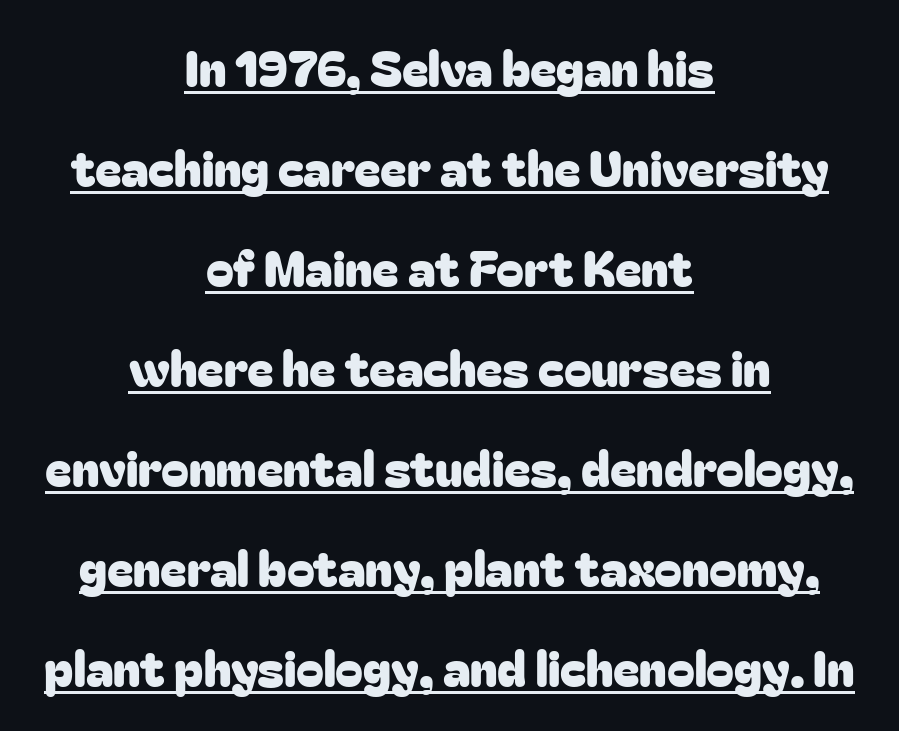
{"serif": "no", "italic": "no", "width": "normal", "stroke_contrast": "low", "x_height": "medium", "monospaced": "no", "underline": "yes", "align": "center", "line_spacing": "loose", "line_spacing_ratio": 2.0, "letter_spacing": "normal", "letter_spacing_em": 0.0, "glyph_px": 50}
